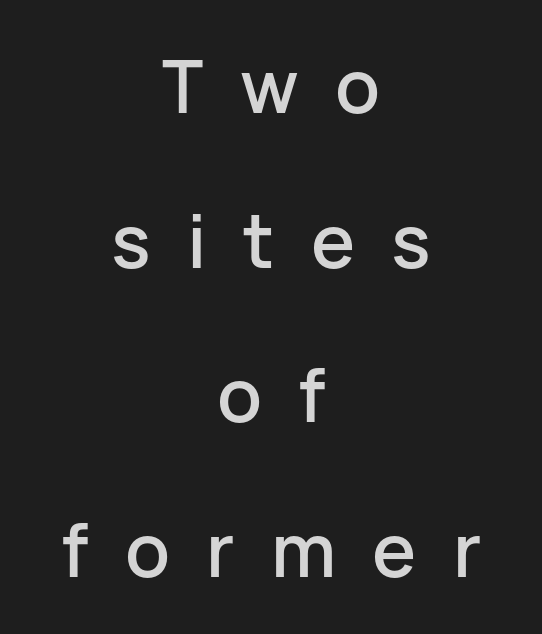
Grotesque or geometric, the face here clearly has no serifs. Reading down the column, the eye jumps a long way to each next line. The letters stand straight up with perfectly vertical stems. Check under the words: just untouched page. Proportional: the letters do not fall into vertical columns.
